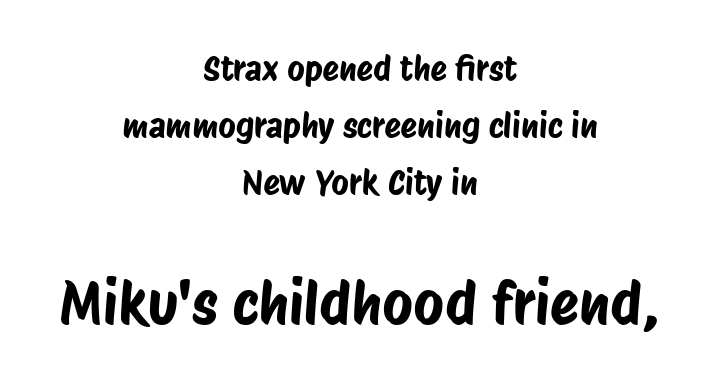
The image shows 59 px condensed sans-serif type; set centered, normal line spacing (1.68x), normal letter spacing, not underlined; the second (bottom) block is 1.74x larger; low stroke contrast and a large x-height.
